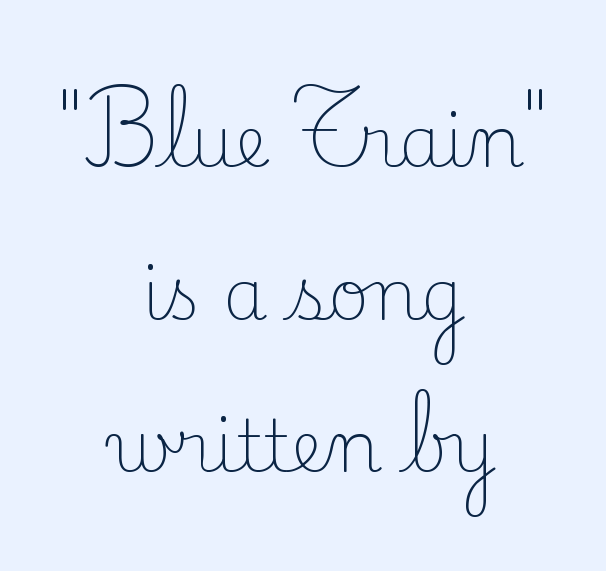
Designer's note — italics off, roman on. Horizontal bands of white between lines are thick stripes. Little horizontal feet cap the strokes, marking this as serif type. Do the characters align in a grid? No, the font is proportional.
